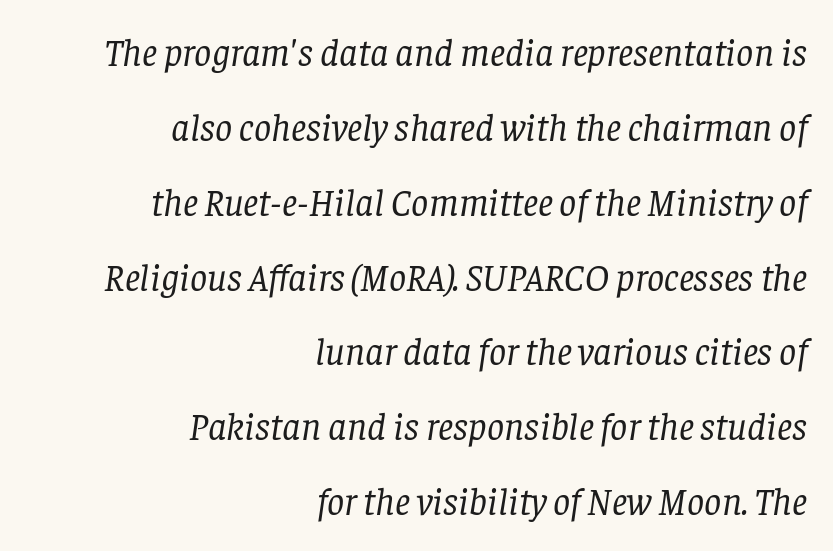
The image shows 38 px regular-weight serif type, italic (leaning right); set right-aligned, loose line spacing (1.97x), normal letter spacing, not underlined; low stroke contrast and a large x-height.
